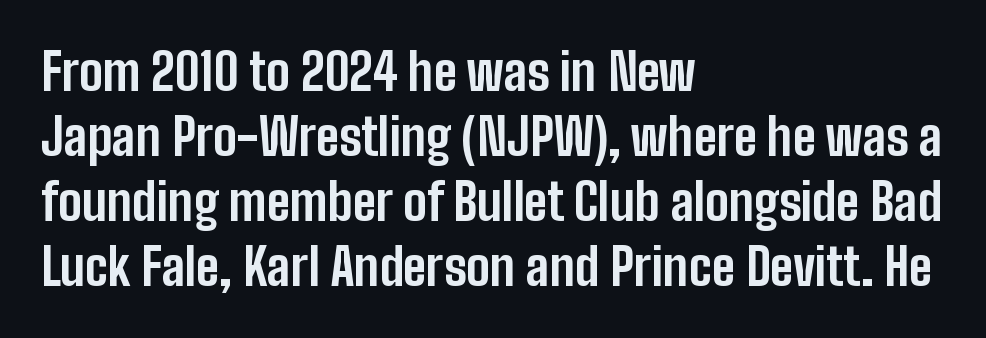
{"serif": "no", "italic": "no", "bold": "yes", "weight": "bold", "width": "condensed", "stroke_contrast": "low", "x_height": "medium", "monospaced": "no", "underline": "no", "align": "left", "line_spacing": "normal", "line_spacing_ratio": 1.3, "letter_spacing": "normal", "letter_spacing_em": 0.0, "glyph_px": 50}
